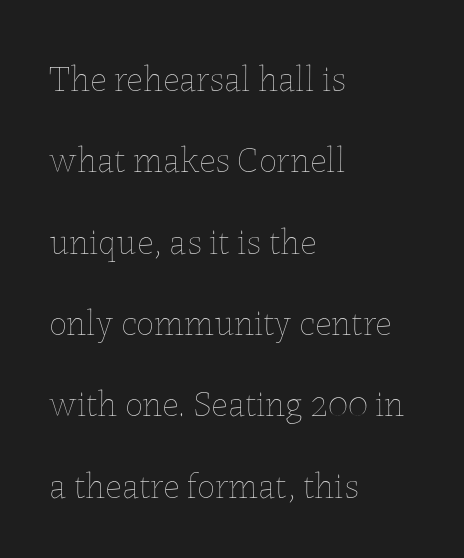
{"italic": "no", "bold": "no", "weight": "thin", "width": "normal", "stroke_contrast": "low", "x_height": "medium", "monospaced": "no", "underline": "no", "align": "left", "line_spacing": "loose", "line_spacing_ratio": 2.26, "letter_spacing": "normal", "letter_spacing_em": 0.0, "glyph_px": 36}
